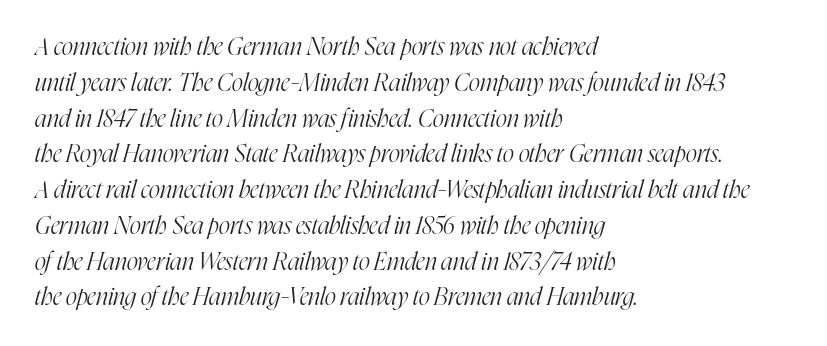
The image shows 24 px text type, italic (leaning right); set left-aligned, normal line spacing (1.49x), normal letter spacing, not underlined.
